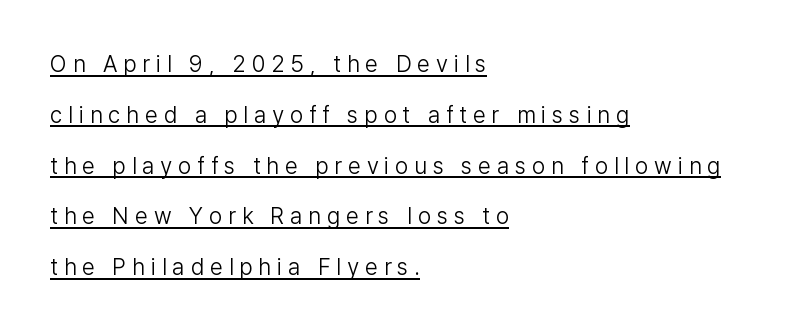
Q: Is the text bold? A: No.
Q: Is the text italic (slanted)? A: No, it is upright.
Q: Is the text underlined? A: Yes.
Q: How is the paragraph aligned? A: Left-aligned.
Q: Is the spacing between letters normal or unusually wide? A: Unusually wide.
Q: Is the spacing between lines tight, normal or loose? A: Loose.
